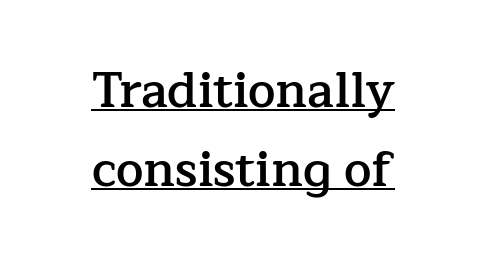
The rag falls on both sides of this text block equally. Inter-character spacing is left at the font's built-in metrics. Slightly chunky letters — semibold, I'd say, not full bold. Is there an underline? Yes — a line sits under the letters.
